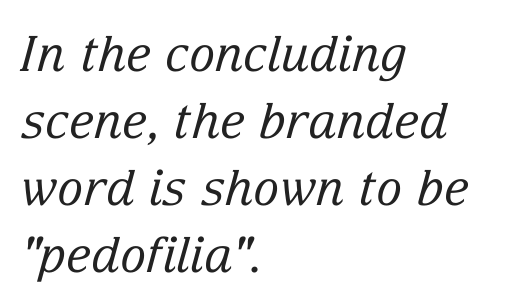
Q: Is the text bold? A: No.
Q: Is the text italic (slanted)? A: Yes, it leans right by about 15 degrees.
Q: Is the typeface a serif or a sans-serif typeface? A: Serif.
Q: Is the text underlined? A: No.
Q: How is the paragraph aligned? A: Left-aligned.
Q: Is the spacing between letters normal or unusually wide? A: Normal.
Q: Is the spacing between lines tight, normal or loose? A: Normal.
Q: Width (condensed, normal, or wide)? A: Normal.
Q: Stroke contrast? A: Low.
Q: x-height? A: Medium.
Q: Monospaced? A: No.
